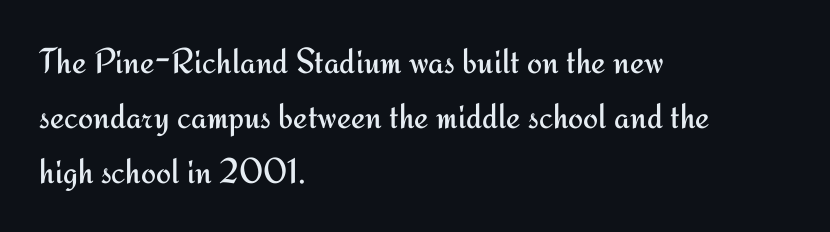
The rendering uses natural spacing where letterforms have individual widths. Stems here are at most as thick as an everyday book face. The rendering uses a moderate line-height, typical for paragraphs. Regarding serifs, this sample does without them. Designer's note — italics off, roman on.
